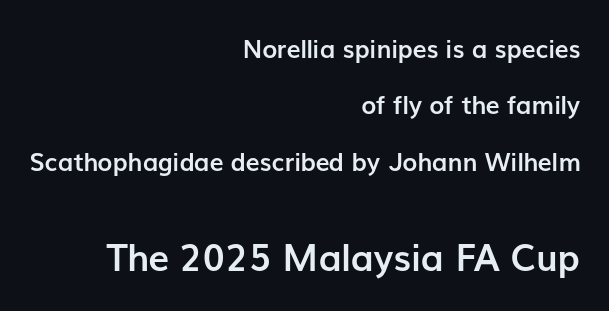
This rendering features lettering with no underline. Note: no serifs on the glyphs. The passage is arranged like a letterhead date or caption credit — flush right. Every character sits straight up, as roman type does. The line texture is even and compact thanks to regular tracking.
